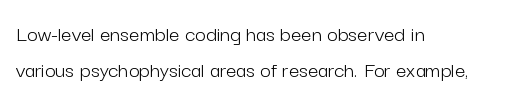
{"italic": "no", "bold": "no", "underline": "no", "align": "left", "line_spacing": "normal", "line_spacing_ratio": 1.57, "letter_spacing": "normal", "letter_spacing_em": 0.0, "glyph_px": 23}
